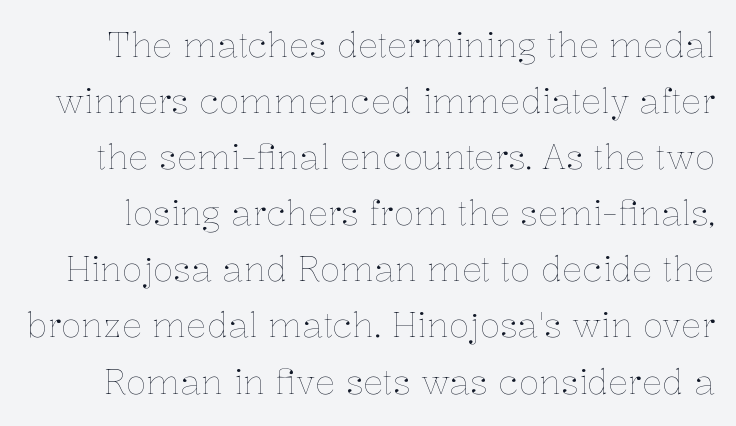
{"italic": "no", "bold": "no", "weight": "thin", "width": "normal", "stroke_contrast": "low", "x_height": "medium", "monospaced": "no", "underline": "no", "line_spacing": "normal", "line_spacing_ratio": 1.65, "letter_spacing": "normal", "letter_spacing_em": 0.0, "glyph_px": 34}
